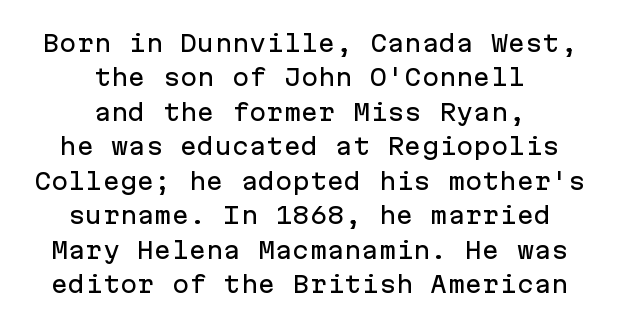
Q: Is the text italic (slanted)? A: No, it is upright.
Q: Is the text underlined? A: No.
Q: How is the paragraph aligned? A: Centered.
Q: Is the spacing between letters normal or unusually wide? A: Normal.
Q: Is the spacing between lines tight, normal or loose? A: Normal.
